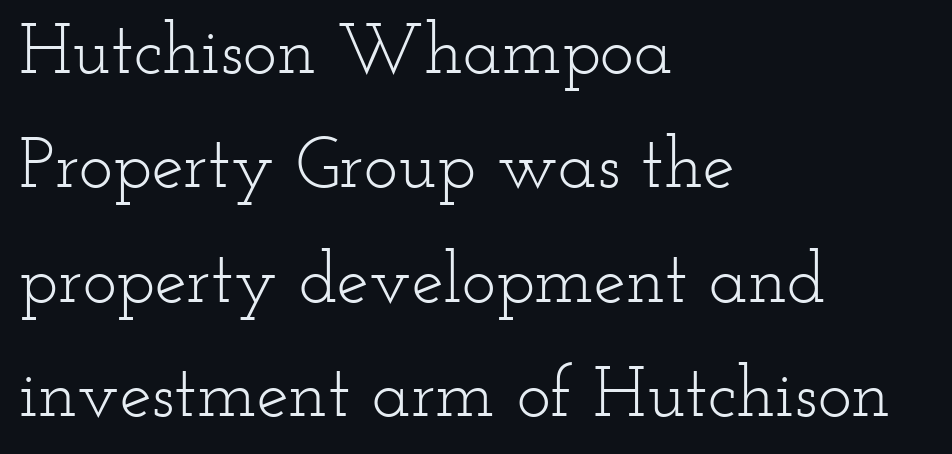
No extra tracking has been applied to these lines. Has an underline been added? It has not. If you drew a line through each stem, it would be perfectly vertical. The text block is weighted toward the left margin, trailing off unevenly rightward.
